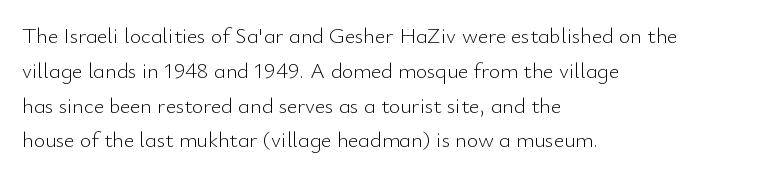
The image shows 22 px text type, upright; set left-aligned, normal line spacing (1.58x), normal letter spacing, not underlined.
